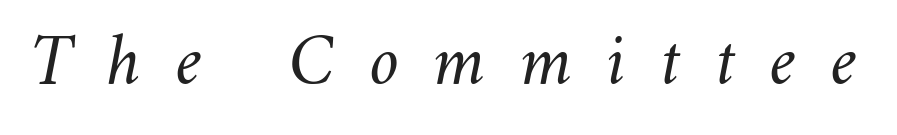
The letters advance in unequal steps, a hallmark of proportional type. Designer's note — italics engaged. Underlining? Definitely not there. The letterforms sit at book weight or below. These lines have a slow, spaced-out rhythm from letter to letter.
